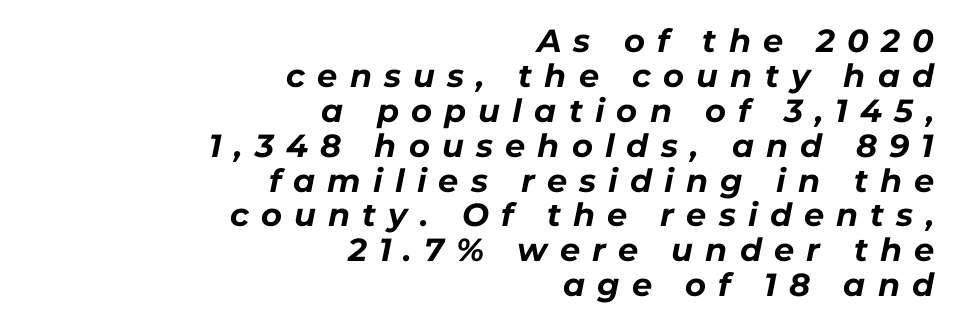
Every letter is thick-stroked: bold, no question. The area under the type is left untouched. The passage shown stacks its lines with hardly any gap. Proportional: the letters do not fall into vertical columns.
